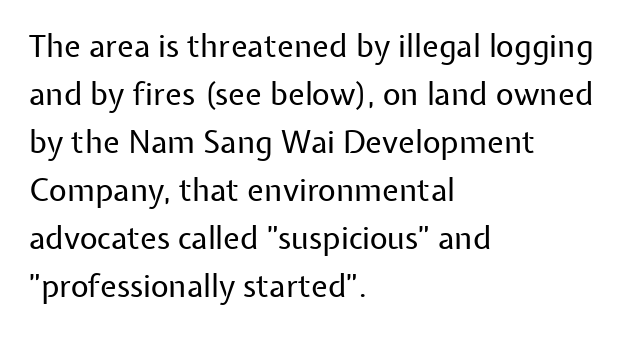
Q: Is the text bold? A: No.
Q: Is the text italic (slanted)? A: No, it is upright.
Q: Is the typeface a serif or a sans-serif typeface? A: Sans-serif.
Q: Is the text underlined? A: No.
Q: How is the paragraph aligned? A: Left-aligned.
Q: Is the spacing between letters normal or unusually wide? A: Normal.
Q: Is the spacing between lines tight, normal or loose? A: Normal.
Q: Width (condensed, normal, or wide)? A: Normal.
Q: Stroke contrast? A: Low.
Q: x-height? A: Medium.
Q: Monospaced? A: No.
